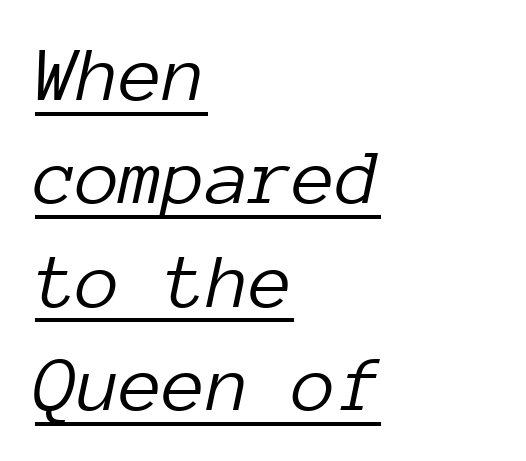
Leading: standard. Left-aligned paragraph, ragged on the right. You could count columns in this text — the font is strictly monospaced. Each line of the rendering has a horizontal stroke beneath the glyphs.
